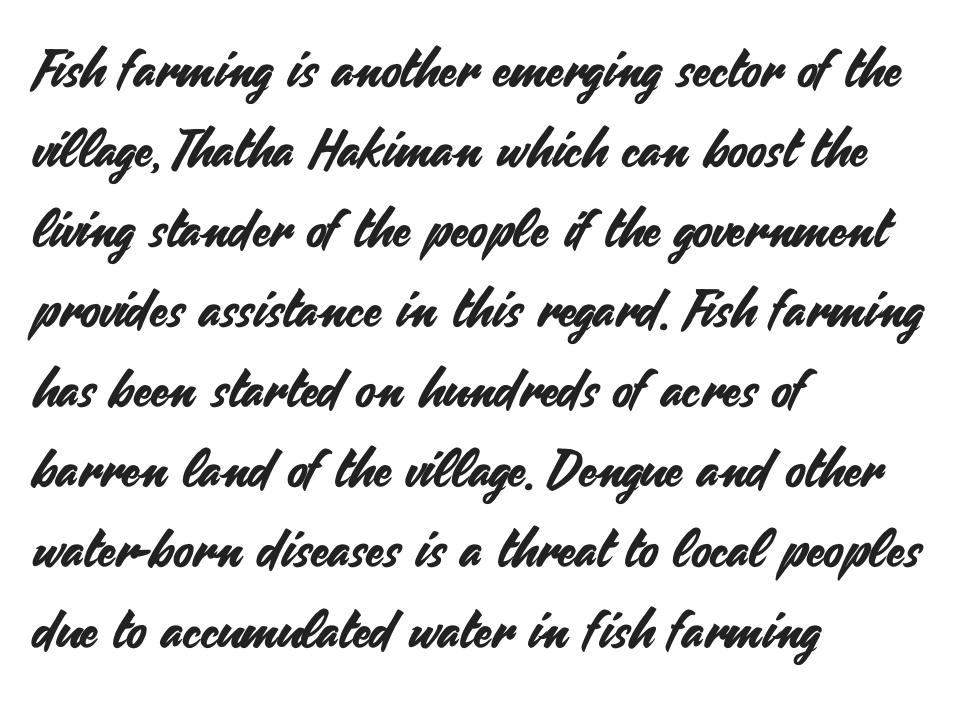
The image shows 52 px sans-serif type; set left-aligned, normal line spacing (1.54x), normal letter spacing, not underlined; medium stroke contrast and a small x-height.
